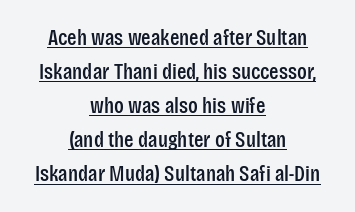
Q: Is the text italic (slanted)? A: No, it is upright.
Q: Is the text underlined? A: Yes.
Q: How is the paragraph aligned? A: Centered.
Q: Is the spacing between letters normal or unusually wide? A: Normal.
Q: Is the spacing between lines tight, normal or loose? A: Normal.
